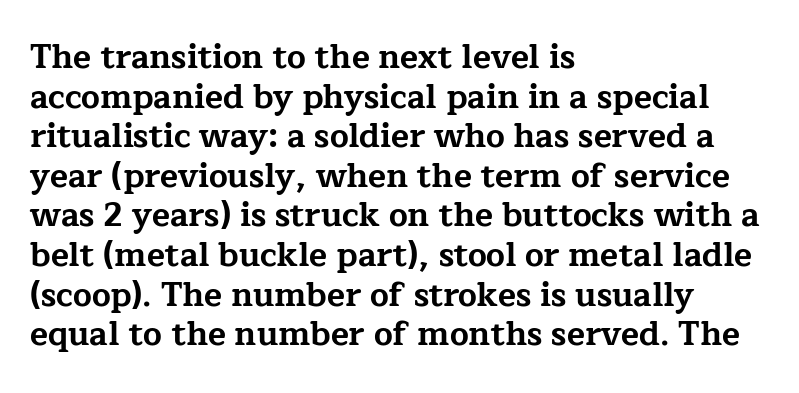
{"serif": "yes", "italic": "no", "bold": "yes", "weight": "bold", "width": "wide", "stroke_contrast": "low", "x_height": "medium", "monospaced": "no", "underline": "no", "align": "left", "line_spacing_ratio": 1.2, "letter_spacing": "normal", "letter_spacing_em": 0.0, "glyph_px": 33}
